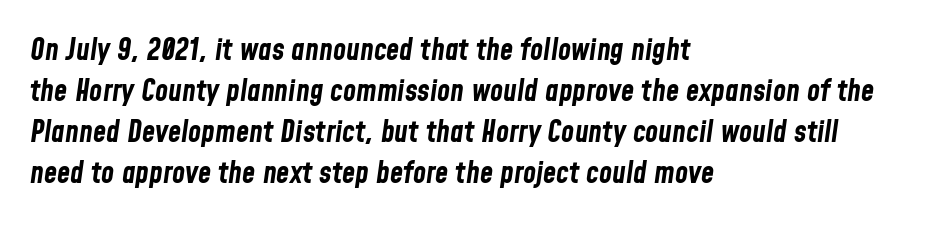
Q: Is the text bold? A: Yes.
Q: Is the text italic (slanted)? A: Yes, it leans right by about 8 degrees.
Q: Is the text underlined? A: No.
Q: How is the paragraph aligned? A: Left-aligned.
Q: Is the spacing between letters normal or unusually wide? A: Normal.
Q: Is the spacing between lines tight, normal or loose? A: Normal.
Q: Width (condensed, normal, or wide)? A: Condensed.
Q: Stroke contrast? A: Low.
Q: x-height? A: Medium.
Q: Monospaced? A: No.
